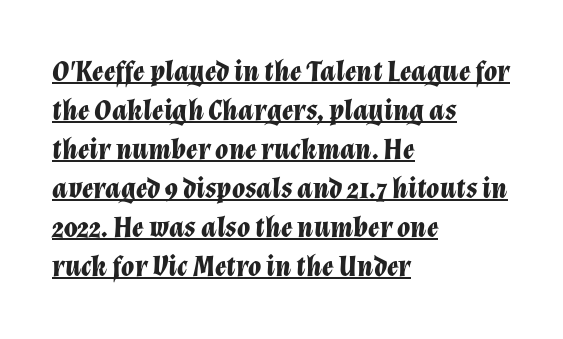
{"italic": "yes", "lean": "right", "slant_degrees": 12, "bold": "yes", "weight": "bold", "width": "normal", "stroke_contrast": "low", "x_height": "medium", "monospaced": "no", "underline": "yes", "align": "left", "line_spacing": "normal", "line_spacing_ratio": 1.3, "letter_spacing": "normal", "letter_spacing_em": 0.0, "glyph_px": 30}
